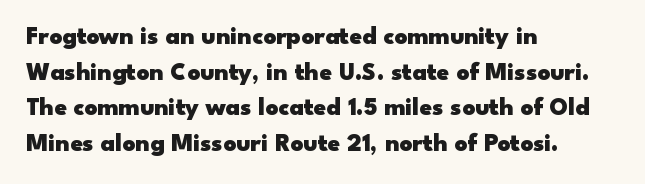
{"italic": "no", "bold": "yes", "underline": "no", "align": "left", "line_spacing": "normal", "line_spacing_ratio": 1.43, "letter_spacing": "normal", "letter_spacing_em": 0.0, "glyph_px": 25}
